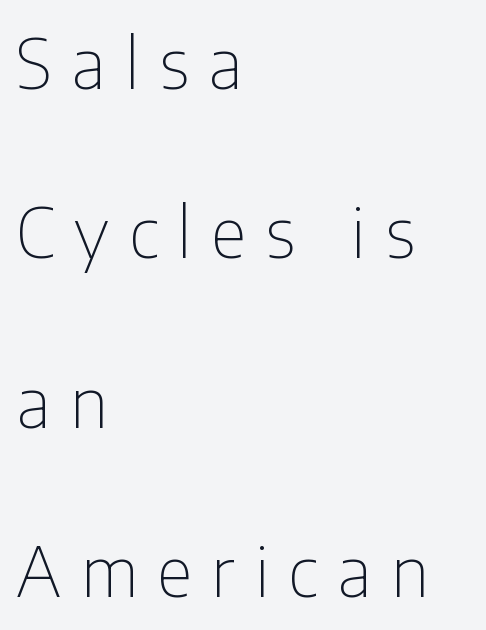
Bare-footed words on every line. The characters display no serif detailing; their extremities are plain. Posture: vertical. Counters stay open thanks to moderate or lighter strokes. Each word looks stretched out because of the extra space between its letters. Short and long lines alike share a common starting point at left.
